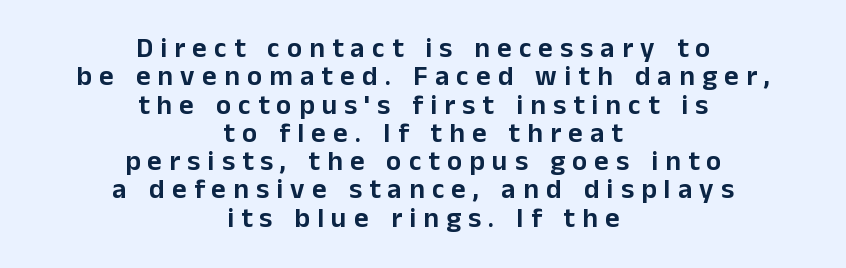
Q: Is the text italic (slanted)? A: No, it is upright.
Q: Is the typeface a serif or a sans-serif typeface? A: Sans-serif.
Q: Is the text underlined? A: No.
Q: How is the paragraph aligned? A: Centered.
Q: Is the spacing between letters normal or unusually wide? A: Unusually wide.
Q: Is the spacing between lines tight, normal or loose? A: Tight.
Q: Width (condensed, normal, or wide)? A: Normal.
Q: Stroke contrast? A: Low.
Q: x-height? A: Medium.
Q: Monospaced? A: No.
